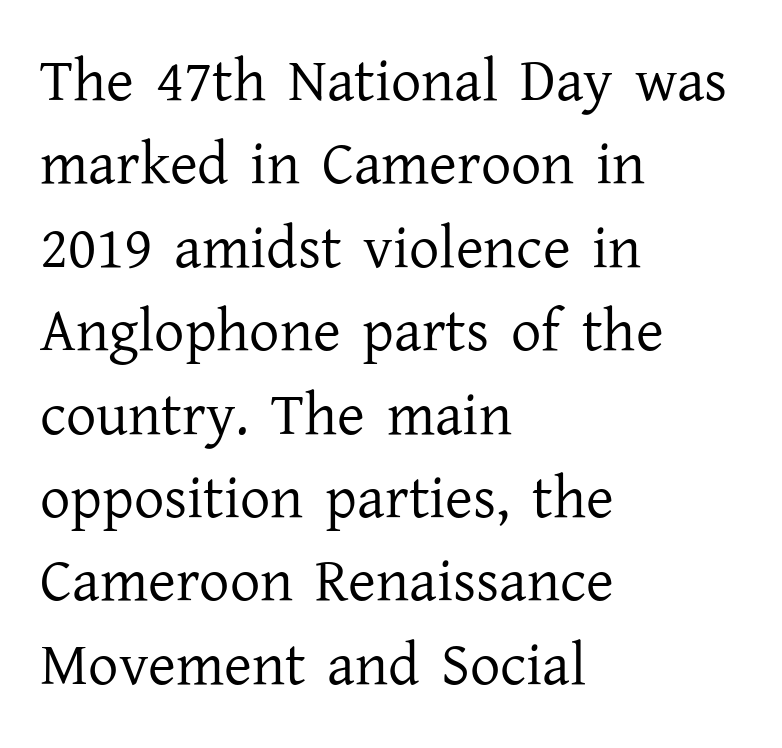
A classic flush-left, rag-right setting is used for this passage. The letters advance in unequal steps, a hallmark of proportional type. Characters follow at the spacing the type designer built in. Decoration check: the copy has no underline.
